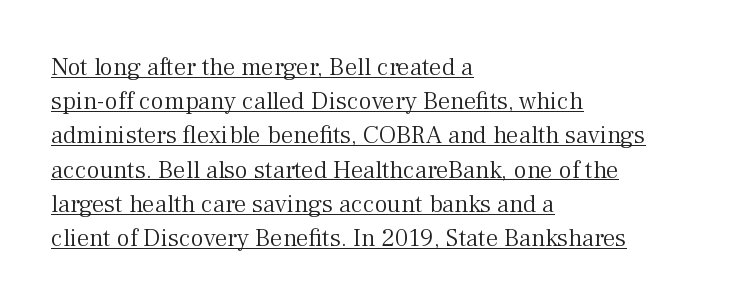
{"italic": "no", "bold": "no", "underline": "yes", "align": "left", "line_spacing": "normal", "line_spacing_ratio": 1.37, "letter_spacing": "normal", "letter_spacing_em": 0.0, "glyph_px": 25}
